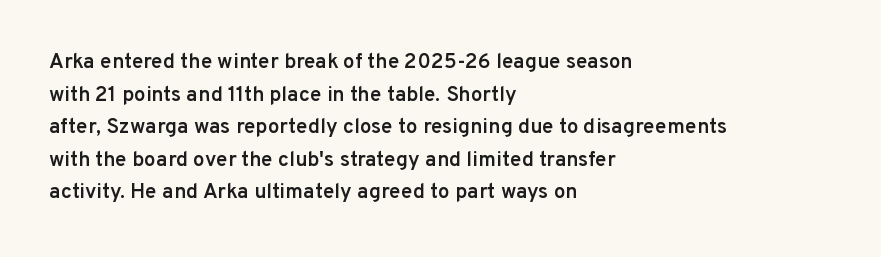
{"italic": "no", "bold": "semi", "underline": "no", "align": "left", "line_spacing": "normal", "line_spacing_ratio": 1.55, "letter_spacing": "normal", "letter_spacing_em": 0.0, "glyph_px": 21}
